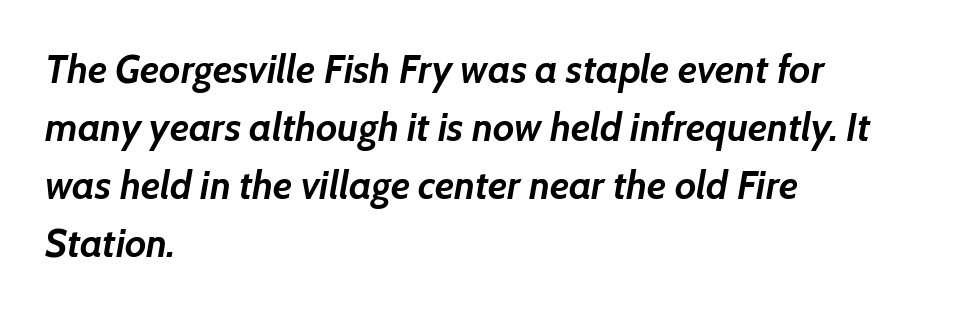
Q: Is the text bold? A: Yes.
Q: Is the text italic (slanted)? A: Yes, it leans right by about 7 degrees.
Q: Is the text underlined? A: No.
Q: How is the paragraph aligned? A: Left-aligned.
Q: Is the spacing between letters normal or unusually wide? A: Normal.
Q: Is the spacing between lines tight, normal or loose? A: Normal.
Q: Width (condensed, normal, or wide)? A: Normal.
Q: Stroke contrast? A: Low.
Q: x-height? A: Medium.
Q: Monospaced? A: No.
